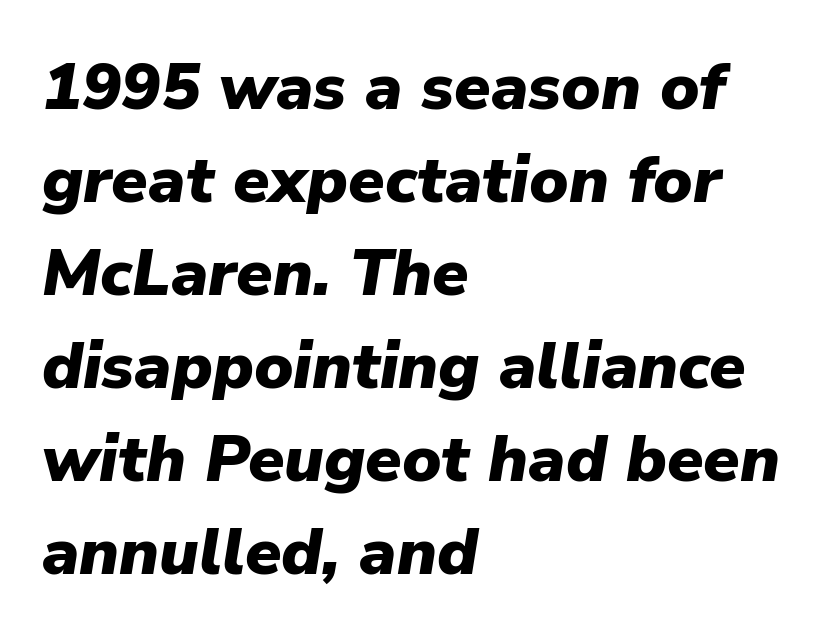
The gap between lines stays unmarked. Caption: multi-line text, flush left, ragged right. I'd describe the lettering as bold — thick and assertive. Leading: standard. Character widths vary here, with narrow letters taking less room than wide ones. The letters sit at their default tracking, neither squeezed nor spread.
